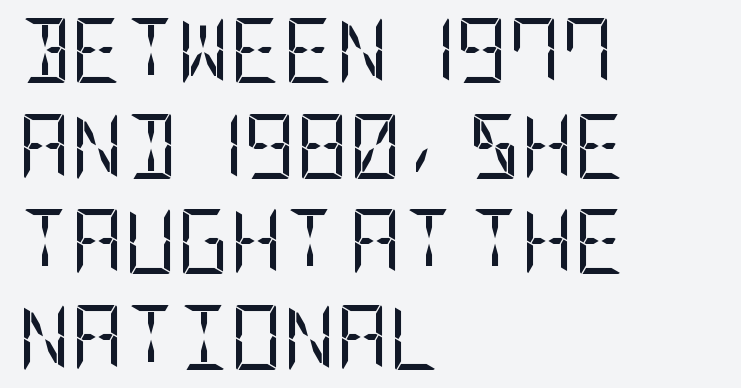
The image shows 65 px regular-weight, condensed sans-serif type, upright; set left-aligned, normal line spacing (1.47x), normal letter spacing, not underlined; low stroke contrast and a large x-height.
